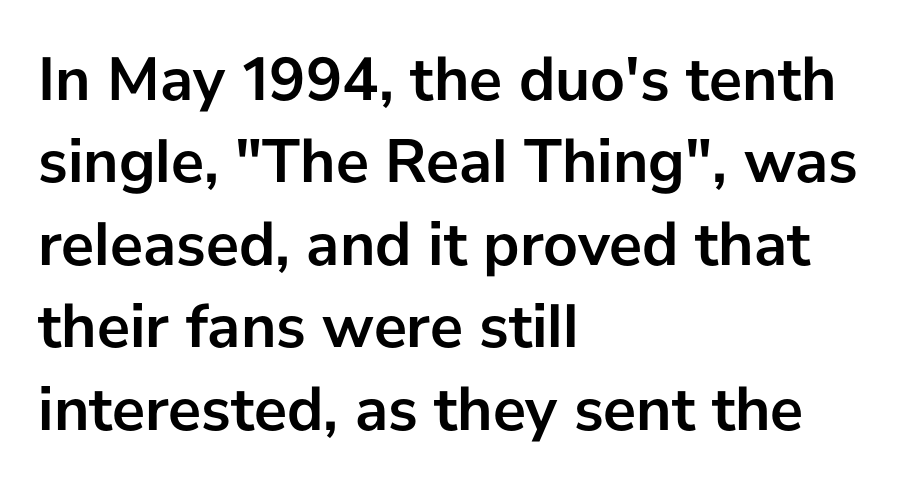
{"serif": "no", "italic": "no", "bold": "yes", "weight": "semibold", "width": "normal", "stroke_contrast": "low", "x_height": "medium", "monospaced": "no", "underline": "no", "align": "left", "line_spacing": "normal", "line_spacing_ratio": 1.33, "letter_spacing": "normal", "letter_spacing_em": 0.0, "glyph_px": 62}
